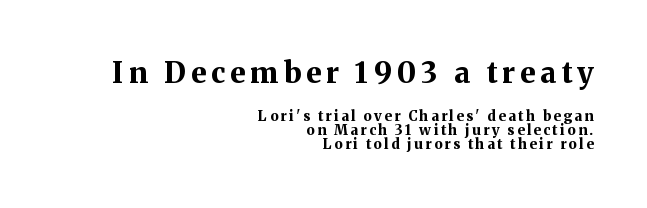
{"serif": "yes", "italic": "no", "bold": "yes", "weight": "bold", "width": "normal", "stroke_contrast": "medium", "x_height": "medium", "monospaced": "no", "underline": "no", "align": "right", "line_spacing": "tight", "line_spacing_ratio": 1.02, "larger_block": "first", "size_ratio": 2.07, "glyph_px": 29}
